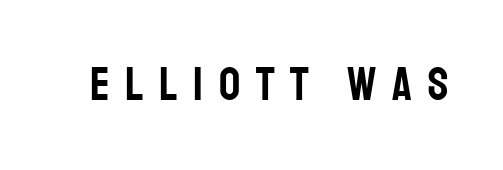
The image shows 47 px condensed sans-serif type, upright; set unusually wide letter spacing (+0.33 em), not underlined; low stroke contrast and a large x-height.
